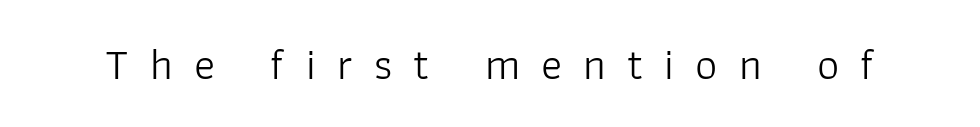
The image shows 44 px light sans-serif type, upright; set unusually wide letter spacing (+0.48 em), not underlined; low stroke contrast and a medium x-height.
